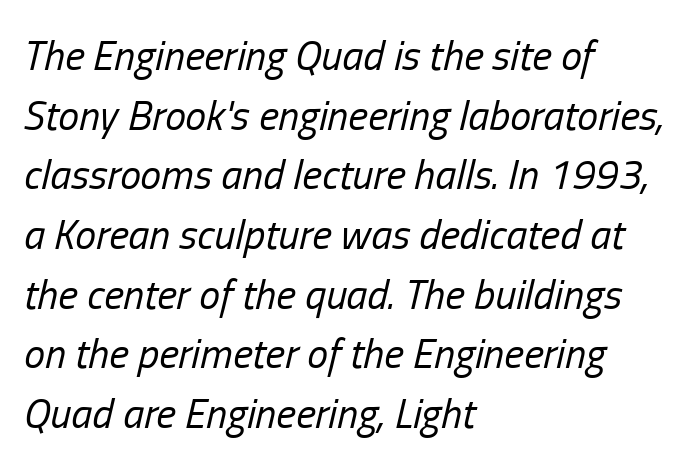
Q: Is the text bold? A: No.
Q: Is the text italic (slanted)? A: Yes, it leans right by about 13 degrees.
Q: Is the text underlined? A: No.
Q: How is the paragraph aligned? A: Left-aligned.
Q: Is the spacing between letters normal or unusually wide? A: Normal.
Q: Is the spacing between lines tight, normal or loose? A: Normal.
Q: Width (condensed, normal, or wide)? A: Condensed.
Q: Stroke contrast? A: Low.
Q: x-height? A: Medium.
Q: Monospaced? A: No.
